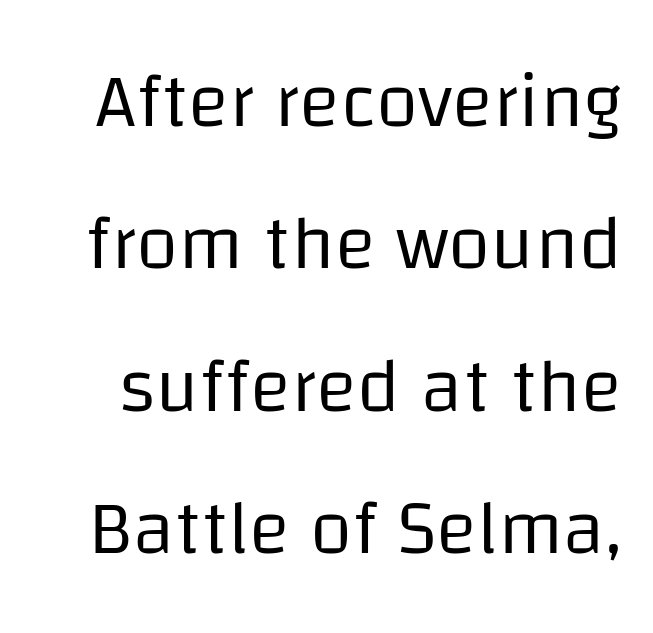
The image shows 77 px regular-weight sans-serif type, upright; set line spacing 1.85x, normal letter spacing, not underlined; low stroke contrast and a large x-height.
